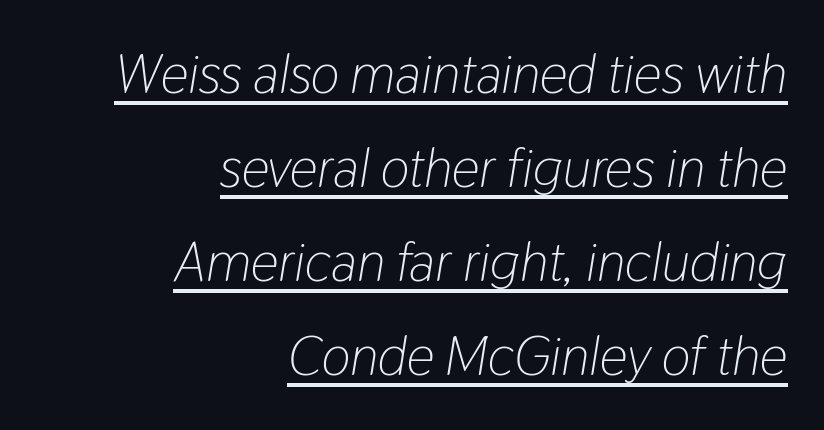
There's an unmistakable incline to the writing here. Horizontally, the lines are justified to the trailing edge only. What stands out about the letter spacing? Nothing — it is the standard amount. A quiet, ordinary-to-light weight characterises the typeface. The letters advance in unequal steps, a hallmark of proportional type. The glyphs are accompanied by a horizontal stroke just below them.
